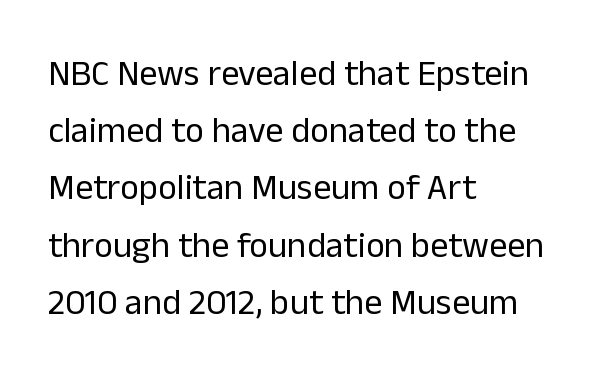
{"serif": "no", "italic": "no", "bold": "no", "weight": "regular", "width": "normal", "stroke_contrast": "low", "x_height": "medium", "monospaced": "no", "underline": "no", "align": "left", "line_spacing": "normal", "line_spacing_ratio": 1.59, "letter_spacing": "normal", "letter_spacing_em": 0.0, "glyph_px": 36}
